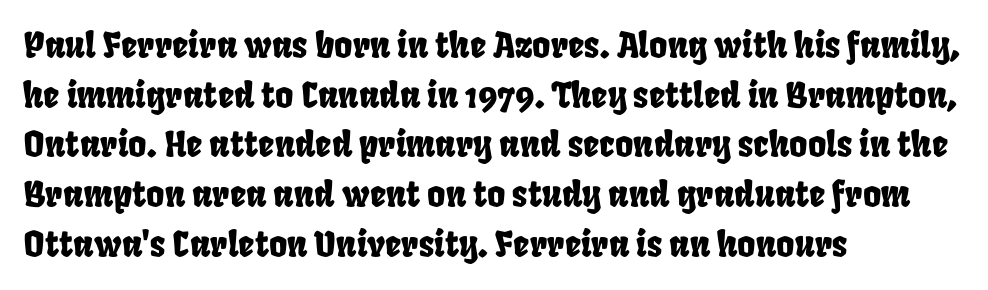
Q: Is the text underlined? A: No.
Q: How is the paragraph aligned? A: Left-aligned.
Q: Is the spacing between letters normal or unusually wide? A: Normal.
Q: Is the spacing between lines tight, normal or loose? A: Normal.
Q: Width (condensed, normal, or wide)? A: Condensed.
Q: Stroke contrast? A: Low.
Q: x-height? A: Large.
Q: Monospaced? A: No.
